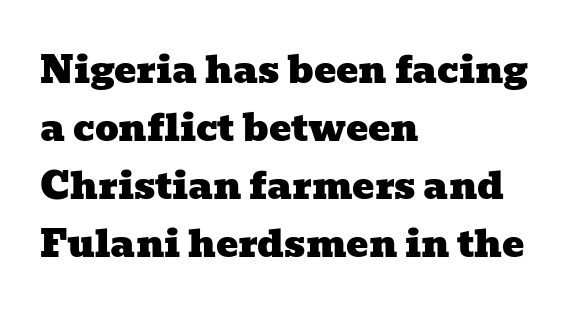
Q: Is the typeface a serif or a sans-serif typeface? A: Serif.
Q: Is the text underlined? A: No.
Q: How is the paragraph aligned? A: Left-aligned.
Q: Is the spacing between letters normal or unusually wide? A: Normal.
Q: Is the spacing between lines tight, normal or loose? A: Normal.
Q: Width (condensed, normal, or wide)? A: Wide.
Q: Stroke contrast? A: Low.
Q: x-height? A: Medium.
Q: Monospaced? A: No.
